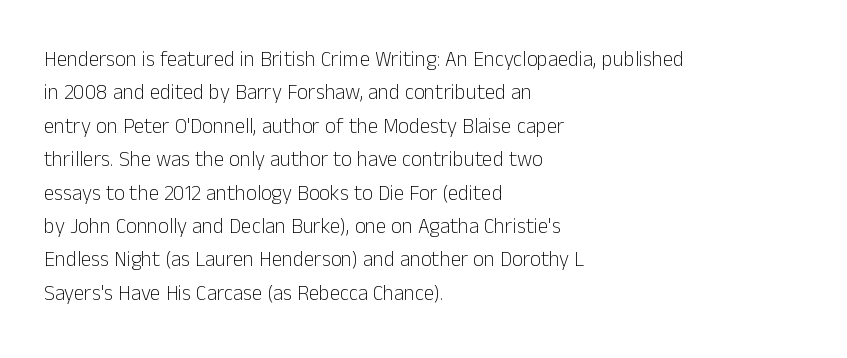
{"italic": "no", "bold": "no", "underline": "no", "align": "left", "line_spacing": "normal", "line_spacing_ratio": 1.59, "letter_spacing": "normal", "letter_spacing_em": 0.0, "glyph_px": 21}
